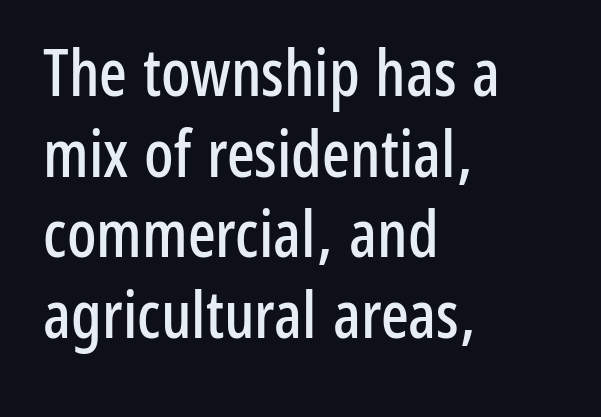
The image shows 65 px condensed sans-serif type, upright; set left-aligned, line spacing 1.24x, normal letter spacing, not underlined; low stroke contrast and a medium x-height.
